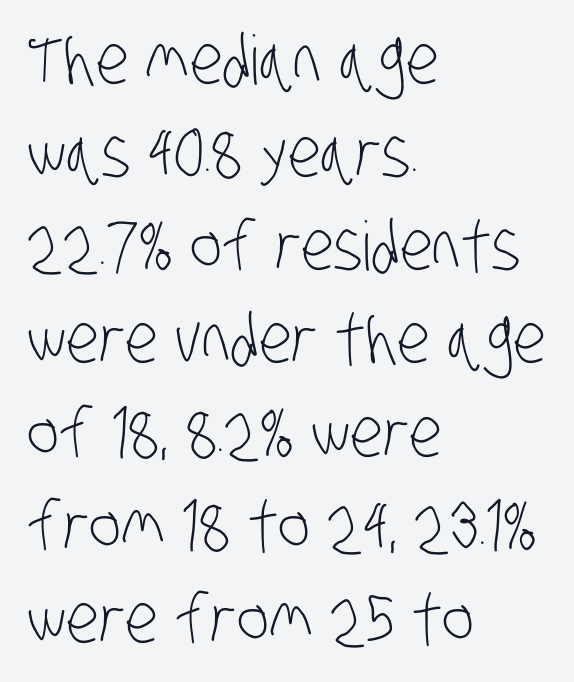
{"serif": "no", "bold": "no", "weight": "light", "width": "condensed", "stroke_contrast": "low", "x_height": "large", "monospaced": "no", "underline": "no", "align": "left", "line_spacing": "normal", "line_spacing_ratio": 1.37, "letter_spacing": "normal", "letter_spacing_em": 0.0, "glyph_px": 68}
